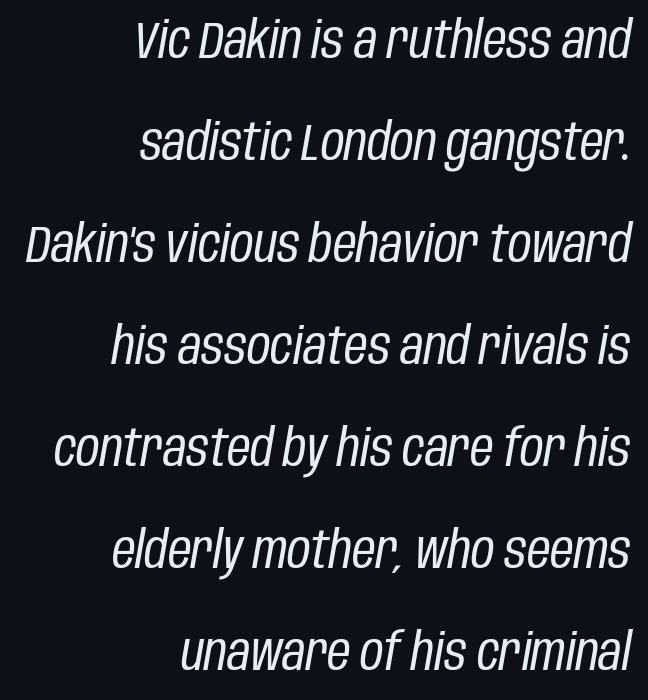
Compared with ordinary roman type, these characters are visibly tilted. Letters have the restrained weight of plain body copy at most. The paragraph shown leans on its right margin. Reading down the column, the eye jumps a long way to each next line.
